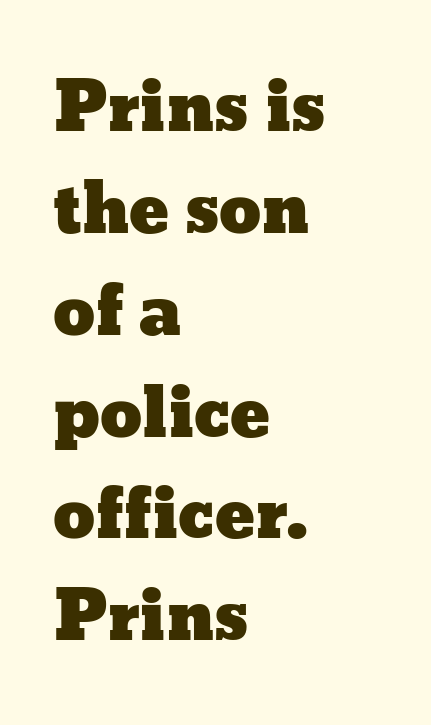
Baseline-to-baseline distance is the conventional proportion of letter height. Proportional: the letters do not fall into vertical columns. The text block is weighted toward the left margin, trailing off unevenly rightward. In terms of posture, this sample is upright.
